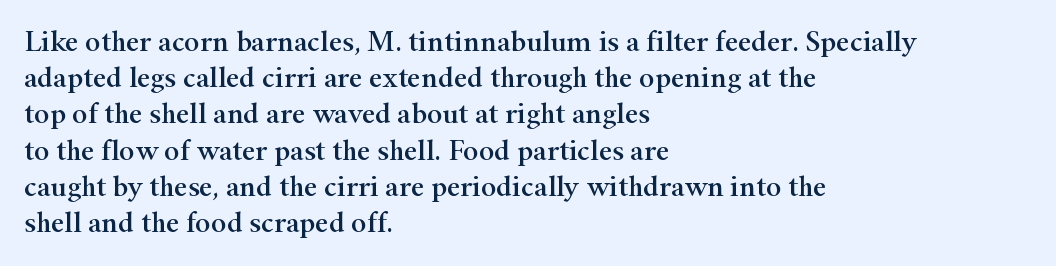
Compared with a centered layout, this one pins lines to the left instead. Is this a sans? No — the strokes have serifs. This sample uses plain, unmodified letter spacing. The rendering uses natural spacing where letterforms have individual widths. Plain, unruled lines of type. The font's upright variant was chosen for this text.
